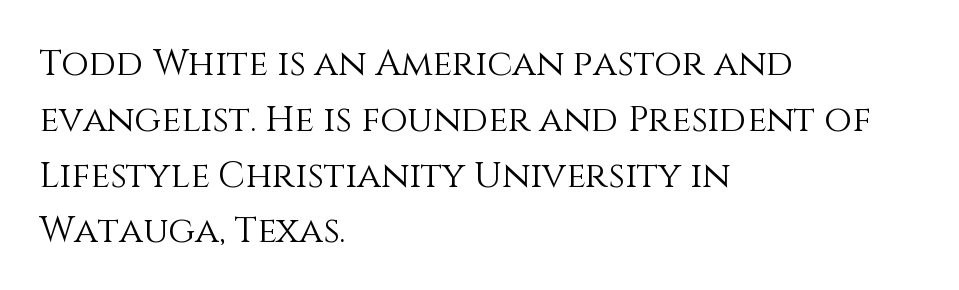
{"italic": "no", "bold": "no", "weight": "light", "width": "normal", "stroke_contrast": "medium", "x_height": "large", "monospaced": "no", "underline": "no", "align": "left", "line_spacing": "normal", "line_spacing_ratio": 1.55, "letter_spacing": "normal", "letter_spacing_em": 0.0, "glyph_px": 36}
